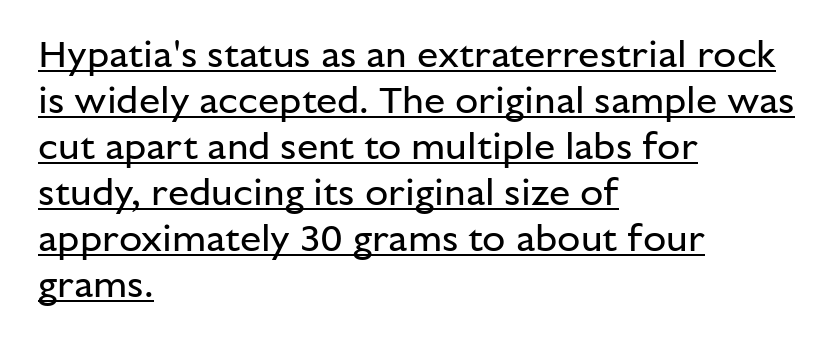
Q: Is the text bold? A: No.
Q: Is the text italic (slanted)? A: No, it is upright.
Q: Is the typeface a serif or a sans-serif typeface? A: Sans-serif.
Q: Is the text underlined? A: Yes.
Q: How is the paragraph aligned? A: Left-aligned.
Q: Is the spacing between letters normal or unusually wide? A: Normal.
Q: Width (condensed, normal, or wide)? A: Normal.
Q: Stroke contrast? A: Low.
Q: x-height? A: Medium.
Q: Monospaced? A: No.
